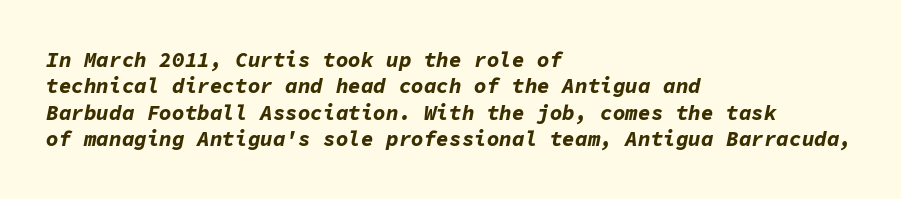
The image shows 21 px bold type, italic (leaning right); set left-aligned, normal line spacing (1.26x), normal letter spacing, not underlined.
